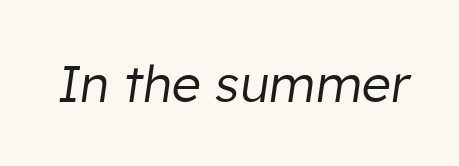
The image shows 51 px regular-weight type, italic (leaning right); set normal letter spacing, not underlined; low stroke contrast and a medium x-height.
